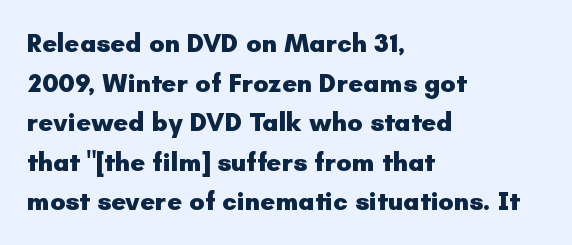
{"italic": "no", "bold": "yes", "underline": "no", "align": "left", "line_spacing": "normal", "line_spacing_ratio": 1.52, "letter_spacing": "normal", "letter_spacing_em": 0.0, "glyph_px": 26}
